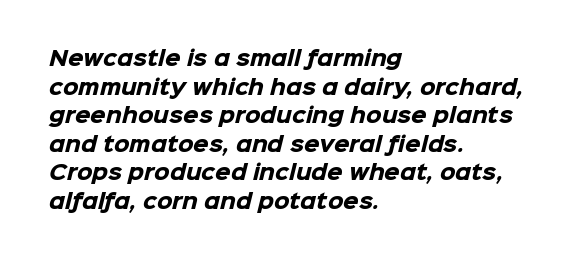
Q: Is the text bold? A: Yes.
Q: Is the text underlined? A: No.
Q: How is the paragraph aligned? A: Left-aligned.
Q: Is the spacing between letters normal or unusually wide? A: Normal.
Q: Is the spacing between lines tight, normal or loose? A: Normal.
